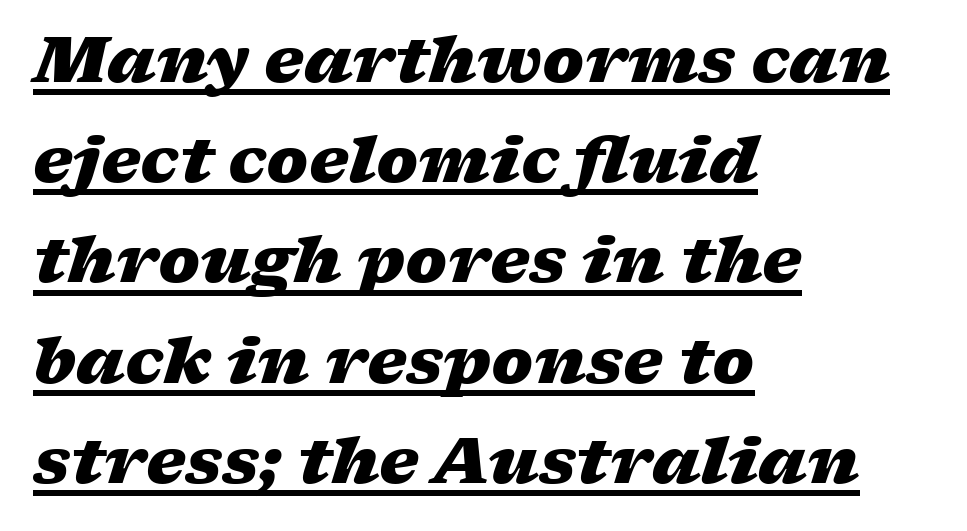
Q: Is the text bold? A: Yes.
Q: Is the text italic (slanted)? A: Yes, it leans right by about 17 degrees.
Q: Is the text underlined? A: Yes.
Q: How is the paragraph aligned? A: Left-aligned.
Q: Is the spacing between letters normal or unusually wide? A: Normal.
Q: Is the spacing between lines tight, normal or loose? A: Normal.
Q: Width (condensed, normal, or wide)? A: Wide.
Q: Stroke contrast? A: Low.
Q: x-height? A: Medium.
Q: Monospaced? A: No.
